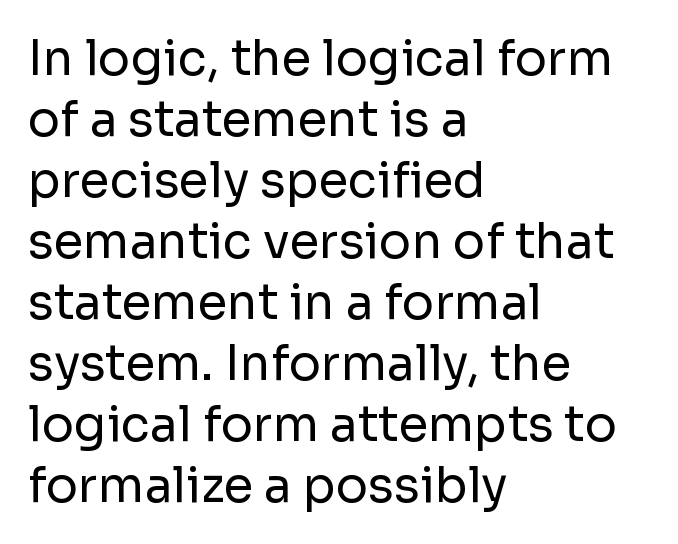
Each letter keeps its own natural width here, so spacing adapts to shape. Rendered with straight, roman letterforms. A normal amount of white space separates one row of letters from the next. Left-aligned paragraph, ragged on the right. Students, note that the glyphs here touch the page at normal intervals.
